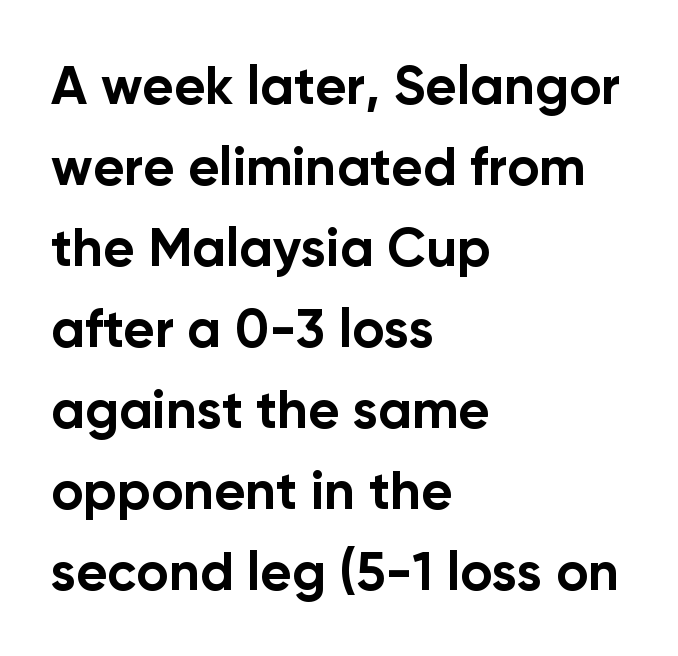
{"serif": "no", "italic": "no", "bold": "yes", "weight": "bold", "width": "normal", "stroke_contrast": "low", "x_height": "medium", "monospaced": "no", "underline": "no", "align": "left", "line_spacing": "normal", "line_spacing_ratio": 1.5, "letter_spacing": "normal", "letter_spacing_em": 0.0, "glyph_px": 54}
